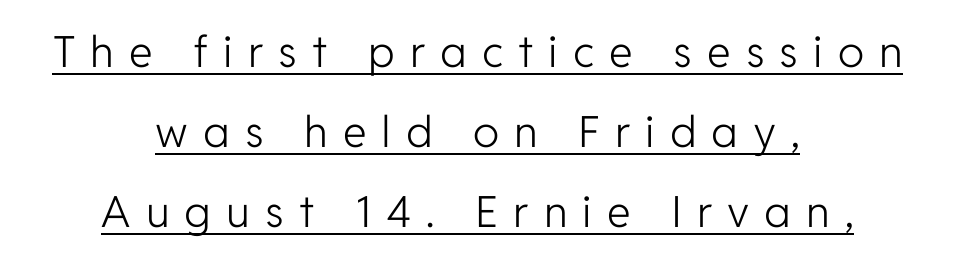
Q: Is the text bold? A: No.
Q: Is the text italic (slanted)? A: No, it is upright.
Q: Is the typeface a serif or a sans-serif typeface? A: Sans-serif.
Q: Is the text underlined? A: Yes.
Q: How is the paragraph aligned? A: Centered.
Q: Is the spacing between letters normal or unusually wide? A: Unusually wide.
Q: Width (condensed, normal, or wide)? A: Normal.
Q: Stroke contrast? A: Low.
Q: x-height? A: Medium.
Q: Monospaced? A: No.
